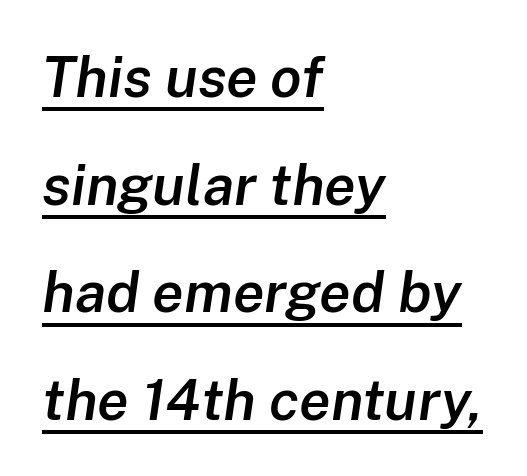
Q: Is the text bold? A: Semi-bold.
Q: Is the text italic (slanted)? A: Yes, it leans right by about 8 degrees.
Q: Is the text underlined? A: Yes.
Q: How is the paragraph aligned? A: Left-aligned.
Q: Is the spacing between letters normal or unusually wide? A: Normal.
Q: Width (condensed, normal, or wide)? A: Normal.
Q: Stroke contrast? A: Low.
Q: x-height? A: Medium.
Q: Monospaced? A: No.
